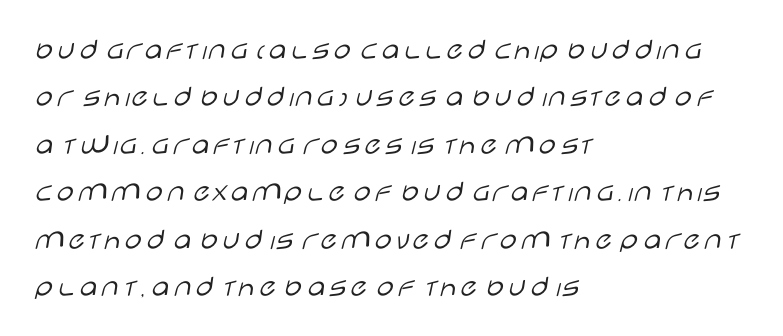
Q: Is the text bold? A: No.
Q: Is the text italic (slanted)? A: Yes.
Q: Is the typeface a serif or a sans-serif typeface? A: Sans-serif.
Q: Is the text underlined? A: No.
Q: How is the paragraph aligned? A: Left-aligned.
Q: Is the spacing between letters normal or unusually wide? A: Normal.
Q: Is the spacing between lines tight, normal or loose? A: Normal.
Q: Width (condensed, normal, or wide)? A: Wide.
Q: Stroke contrast? A: Low.
Q: x-height? A: Large.
Q: Monospaced? A: No.
